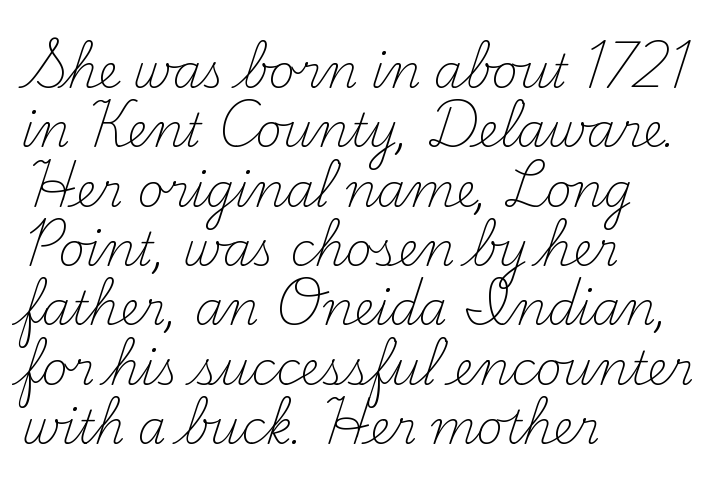
Characters follow at the spacing the type designer built in. A typesetter would call this proportional, since set widths differ per character. The font is comparable to plain body text, perhaps lighter. Is the block centered? No — it sits flush against the left margin.
